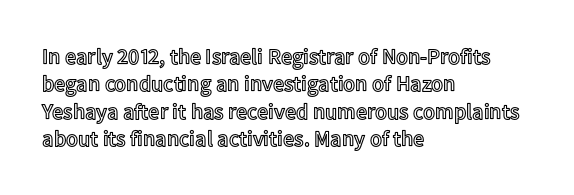
The image shows 22 px text type, upright; set left-aligned, normal line spacing (1.25x), normal letter spacing, not underlined.
